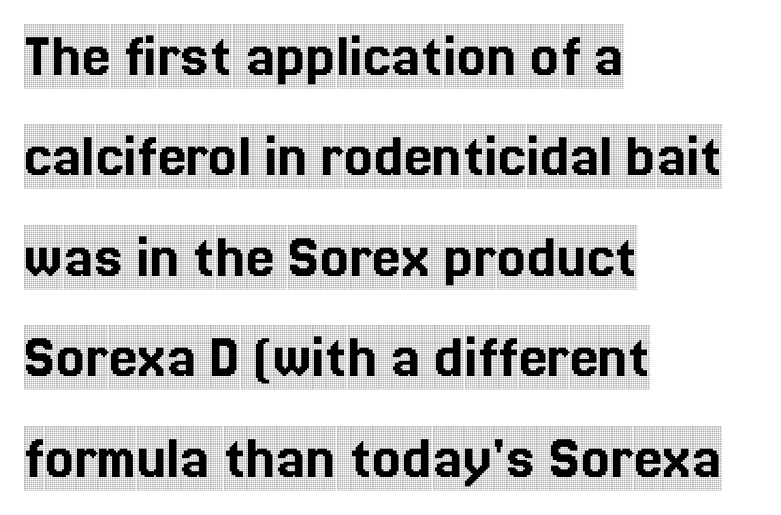
Every stem runs plumb, perpendicular to the baseline. Character widths vary here, with narrow letters taking less room than wide ones. The passage shown has conventional tracking throughout. The text was rendered using a seriffed face with decorative stroke endings.
